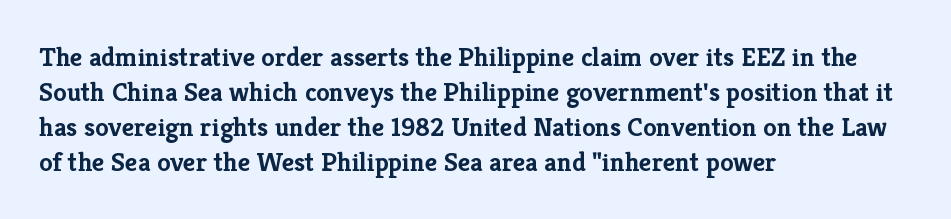
{"italic": "no", "bold": "yes", "underline": "no", "align": "left", "line_spacing": "normal", "line_spacing_ratio": 1.3, "letter_spacing": "normal", "letter_spacing_em": 0.0, "glyph_px": 27}
